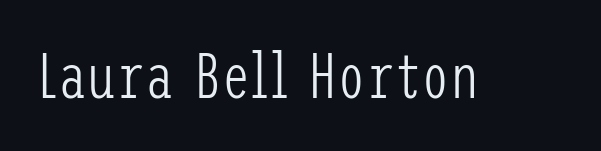
Think standard paragraph weight, or any step lighter than that. This rendering leaves character spacing at its baseline value. I'd call this a sans setting — the letters go barefoot. Italic? Not at all — the glyphs are vertical. Descenders hang freely into open space.
